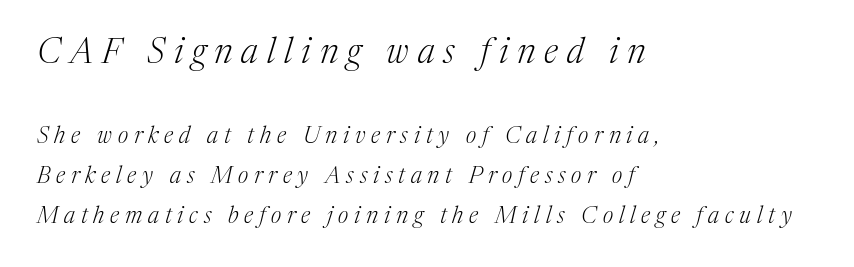
{"serif": "yes", "italic": "yes", "lean": "right", "slant_degrees": 17, "bold": "no", "weight": "light", "width": "normal", "stroke_contrast": "medium", "x_height": "medium", "monospaced": "no", "underline": "no", "align": "left", "line_spacing_ratio": 1.74, "letter_spacing": "wide", "letter_spacing_em": 0.25, "larger_block": "first", "size_ratio": 1.52, "glyph_px": 35}
